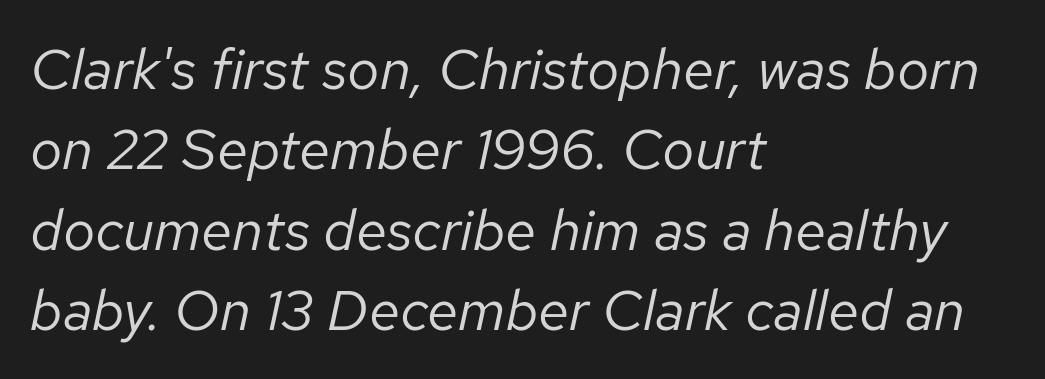
Weight class: somewhere from thin through regular. Emphasis-style slanted type is in use. Spacing verdict: proportional, widths tailored to each character. The face used here is rendered with its standard letterfit. The string is rendered with underlining switched off.
